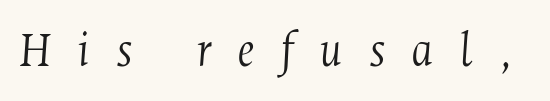
Q: Is the text bold? A: No.
Q: Is the text italic (slanted)? A: Yes, it leans right by about 4 degrees.
Q: Is the typeface a serif or a sans-serif typeface? A: Serif.
Q: Is the text underlined? A: No.
Q: Is the spacing between letters normal or unusually wide? A: Unusually wide.
Q: Width (condensed, normal, or wide)? A: Condensed.
Q: Stroke contrast? A: Medium.
Q: x-height? A: Medium.
Q: Monospaced? A: No.
